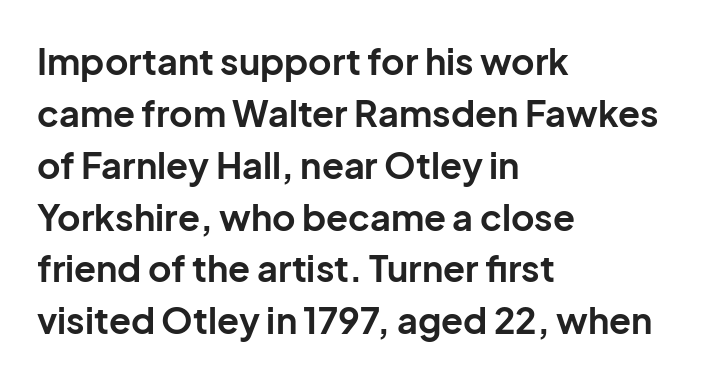
Q: Is the text bold? A: Yes.
Q: Is the text italic (slanted)? A: No, it is upright.
Q: Is the typeface a serif or a sans-serif typeface? A: Sans-serif.
Q: Is the text underlined? A: No.
Q: How is the paragraph aligned? A: Left-aligned.
Q: Is the spacing between letters normal or unusually wide? A: Normal.
Q: Is the spacing between lines tight, normal or loose? A: Normal.
Q: Width (condensed, normal, or wide)? A: Normal.
Q: Stroke contrast? A: Low.
Q: x-height? A: Medium.
Q: Monospaced? A: No.
